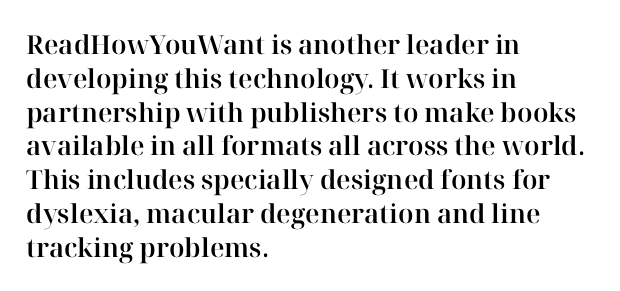
The ragged edge is on the right, which tells us the setting is flush left. How would I describe the line gaps? Plain and ordinary. This is the regular roman posture of the typeface. Only glyphs here, with clear space below each row.
